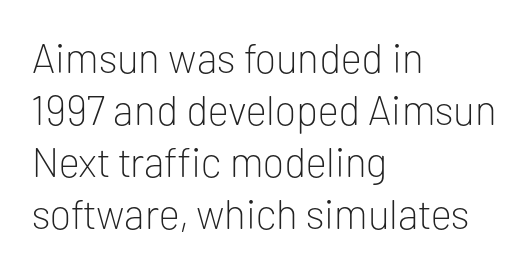
{"serif": "no", "italic": "no", "bold": "no", "weight": "light", "width": "normal", "stroke_contrast": "low", "x_height": "medium", "monospaced": "no", "underline": "no", "align": "left", "line_spacing": "normal", "line_spacing_ratio": 1.27, "letter_spacing": "normal", "letter_spacing_em": 0.0, "glyph_px": 41}
